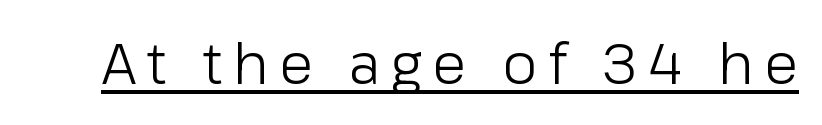
Q: Is the text bold? A: No.
Q: Is the text italic (slanted)? A: No, it is upright.
Q: Is the typeface a serif or a sans-serif typeface? A: Sans-serif.
Q: Is the text underlined? A: Yes.
Q: Width (condensed, normal, or wide)? A: Normal.
Q: Stroke contrast? A: Low.
Q: x-height? A: Medium.
Q: Monospaced? A: No.
